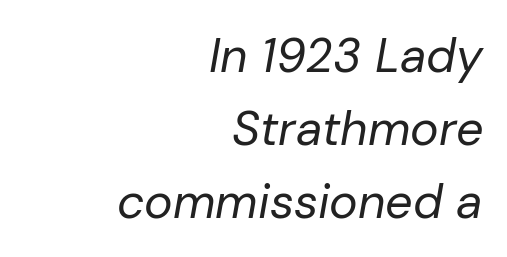
{"italic": "yes", "lean": "right", "slant_degrees": 10, "bold": "no", "weight": "regular", "width": "normal", "stroke_contrast": "low", "x_height": "medium", "monospaced": "no", "underline": "no", "align": "right", "line_spacing": "normal", "line_spacing_ratio": 1.52, "letter_spacing": "normal", "letter_spacing_em": 0.0, "glyph_px": 48}
